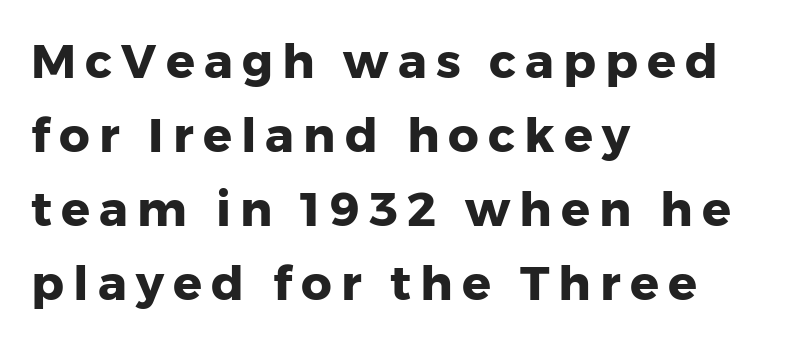
{"serif": "no", "italic": "no", "bold": "yes", "weight": "heavy", "width": "normal", "stroke_contrast": "low", "x_height": "medium", "monospaced": "no", "underline": "no", "align": "left", "line_spacing": "normal", "line_spacing_ratio": 1.54, "glyph_px": 48}
